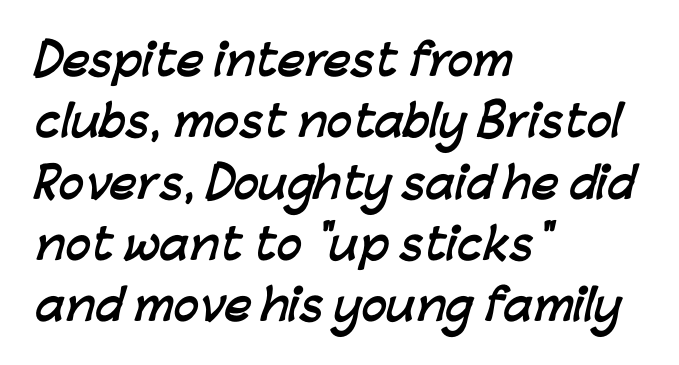
{"serif": "no", "bold": "yes", "weight": "semibold", "width": "normal", "stroke_contrast": "low", "x_height": "medium", "monospaced": "no", "underline": "no", "align": "left", "line_spacing": "normal", "line_spacing_ratio": 1.46, "letter_spacing": "normal", "letter_spacing_em": 0.0, "glyph_px": 42}
